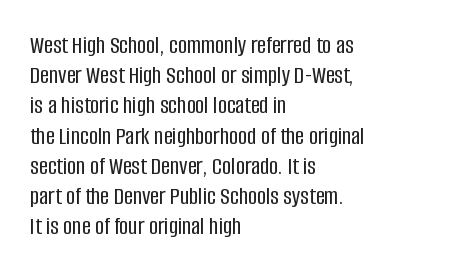
The image shows 25 px text type, upright; set left-aligned, line spacing 1.21x, normal letter spacing, not underlined.
